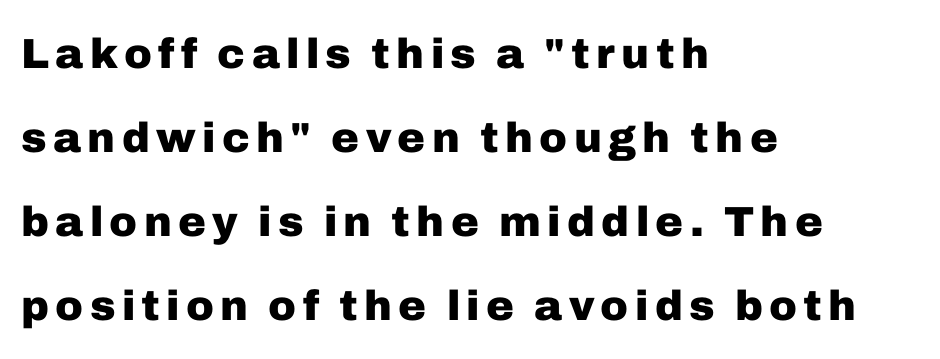
The face used here has the dense, thick strokes of a bold. Tall strokes in this sample are plumb rather than angled. These lines are set flush left with a ragged right edge. Think of a printed novel: that variable character pitch is what you see here. The rendering shows plain stroke endings on the letterforms — a sans-serif design. Check the space under the baseline: it is left empty.
